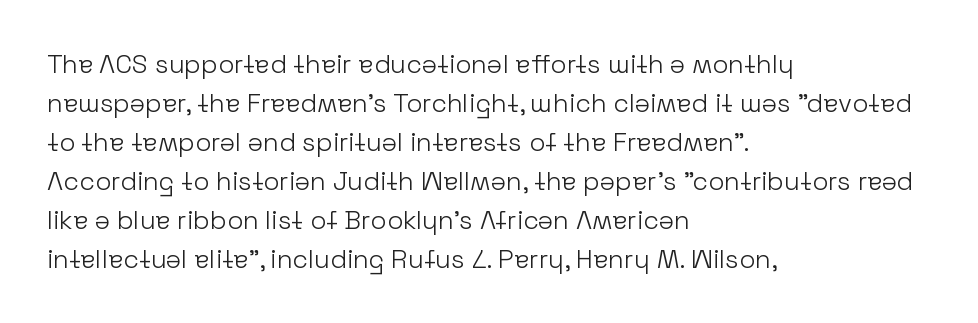
Q: Is the text bold? A: No.
Q: Is the text italic (slanted)? A: No, it is upright.
Q: Is the text underlined? A: No.
Q: How is the paragraph aligned? A: Left-aligned.
Q: Is the spacing between letters normal or unusually wide? A: Normal.
Q: Is the spacing between lines tight, normal or loose? A: Normal.
